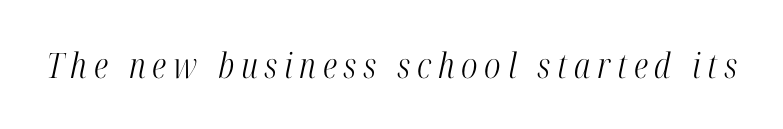
Q: Is the text bold? A: No.
Q: Is the text italic (slanted)? A: Yes, it leans right by about 12 degrees.
Q: Is the typeface a serif or a sans-serif typeface? A: Serif.
Q: Is the text underlined? A: No.
Q: Width (condensed, normal, or wide)? A: Condensed.
Q: Stroke contrast? A: High.
Q: x-height? A: Medium.
Q: Monospaced? A: No.
